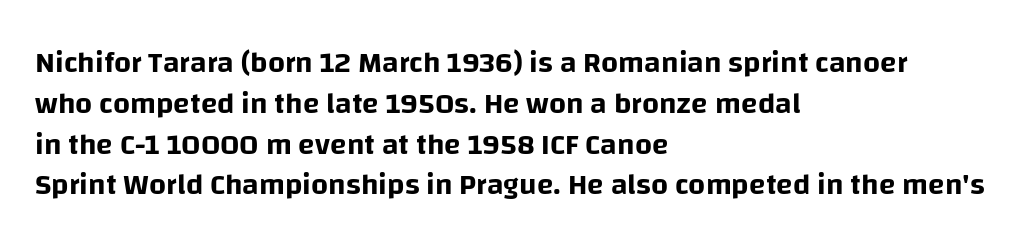
Q: Is the text italic (slanted)? A: No, it is upright.
Q: Is the typeface a serif or a sans-serif typeface? A: Sans-serif.
Q: Is the text underlined? A: No.
Q: How is the paragraph aligned? A: Left-aligned.
Q: Is the spacing between letters normal or unusually wide? A: Normal.
Q: Is the spacing between lines tight, normal or loose? A: Normal.
Q: Width (condensed, normal, or wide)? A: Normal.
Q: Stroke contrast? A: Low.
Q: x-height? A: Large.
Q: Monospaced? A: No.
